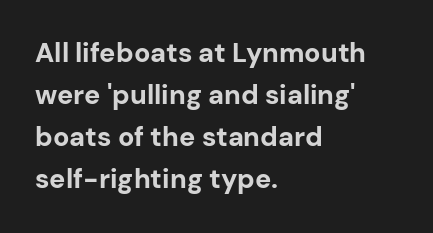
{"italic": "no", "bold": "yes", "underline": "no", "align": "left", "line_spacing": "normal", "line_spacing_ratio": 1.56, "letter_spacing": "normal", "letter_spacing_em": 0.0, "glyph_px": 27}
